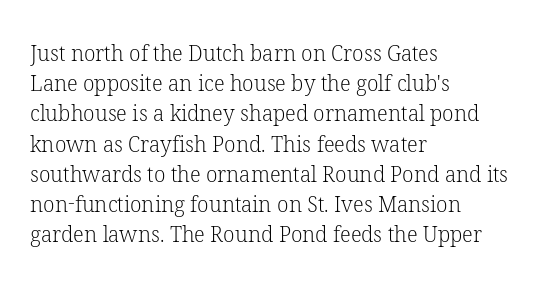
{"italic": "no", "bold": "no", "underline": "no", "align": "left", "line_spacing": "normal", "line_spacing_ratio": 1.44, "letter_spacing": "normal", "letter_spacing_em": 0.0, "glyph_px": 21}
